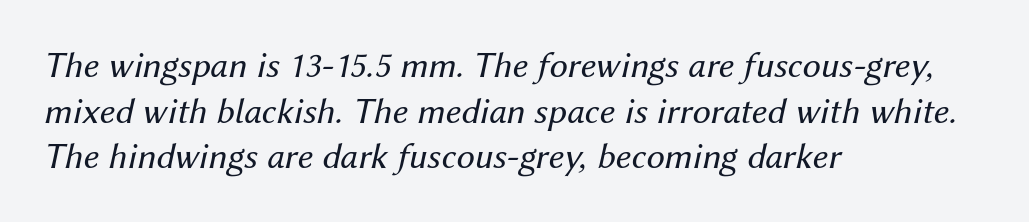
{"italic": "yes", "lean": "right", "slant_degrees": 12, "bold": "no", "weight": "regular", "width": "normal", "stroke_contrast": "medium", "x_height": "medium", "monospaced": "no", "underline": "no", "align": "left", "line_spacing_ratio": 1.23, "letter_spacing": "normal", "letter_spacing_em": 0.0, "glyph_px": 37}
